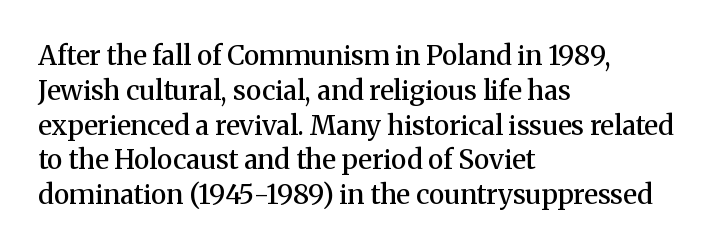
A bare baseline throughout the passage. A typesetter would mark this as roman, not italic. Leading: standard. Here the glyphs are tracked normally, forming tight word shapes.
